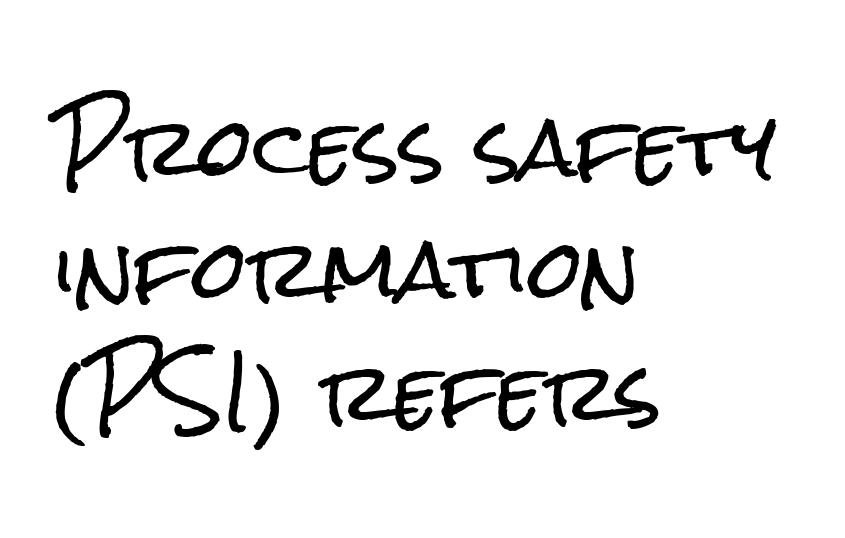
The image shows 78 px condensed sans-serif type, upright; set left-aligned, normal line spacing (1.57x), normal letter spacing, not underlined; low stroke contrast and a medium x-height.
